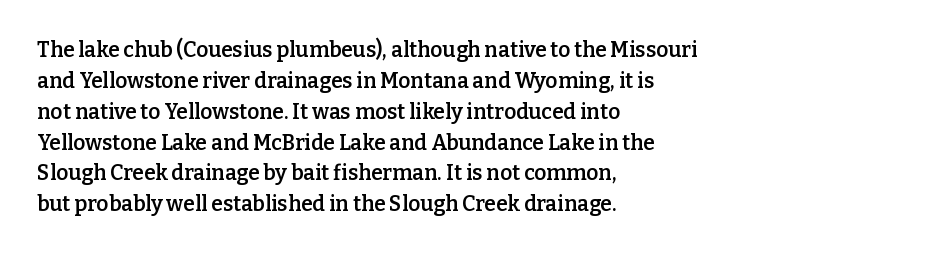
The image shows 21 px text type, upright; set left-aligned, normal line spacing (1.47x), normal letter spacing, not underlined.
